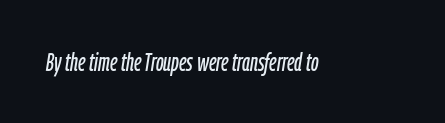
Q: Is the text italic (slanted)? A: Yes, it leans right by about 9 degrees.
Q: Is the text underlined? A: No.
Q: Is the spacing between letters normal or unusually wide? A: Normal.
